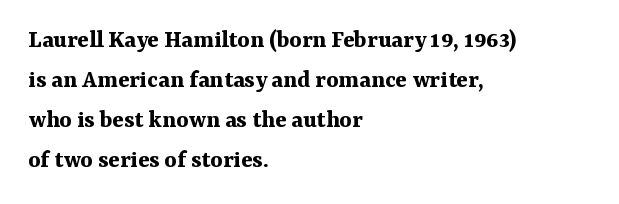
{"italic": "no", "bold": "yes", "underline": "no", "align": "left", "line_spacing": "normal", "line_spacing_ratio": 1.54, "letter_spacing": "normal", "letter_spacing_em": 0.0, "glyph_px": 26}
